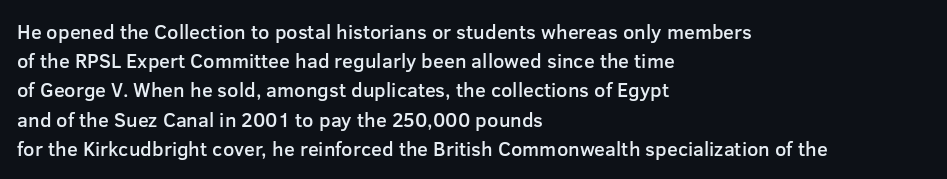
{"italic": "no", "bold": "semi", "underline": "no", "align": "left", "line_spacing": "normal", "line_spacing_ratio": 1.46, "letter_spacing": "normal", "letter_spacing_em": 0.0, "glyph_px": 20}
